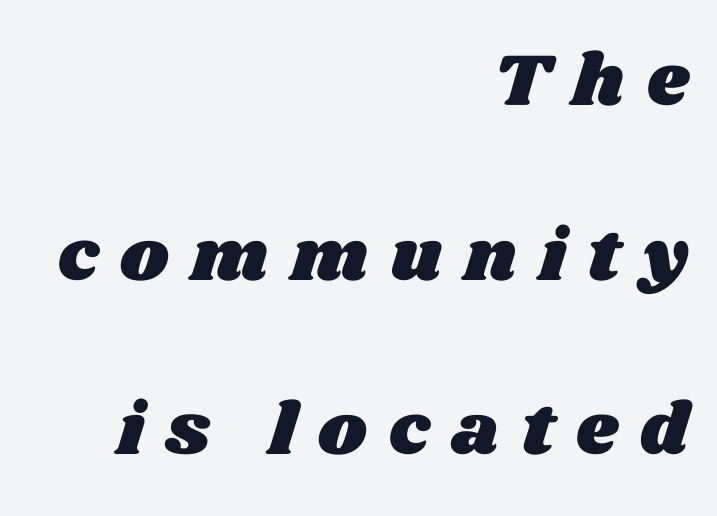
Q: Is the text underlined? A: No.
Q: How is the paragraph aligned? A: Right-aligned.
Q: Is the spacing between letters normal or unusually wide? A: Unusually wide.
Q: Is the spacing between lines tight, normal or loose? A: Loose.
Q: Width (condensed, normal, or wide)? A: Wide.
Q: Stroke contrast? A: Medium.
Q: x-height? A: Large.
Q: Monospaced? A: No.
